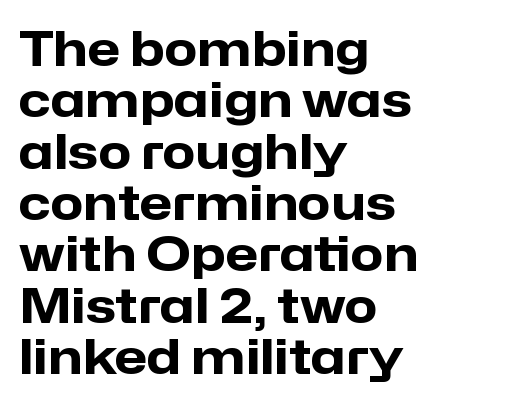
Q: Is the text bold? A: Yes.
Q: Is the text italic (slanted)? A: No, it is upright.
Q: Is the typeface a serif or a sans-serif typeface? A: Sans-serif.
Q: Is the text underlined? A: No.
Q: How is the paragraph aligned? A: Left-aligned.
Q: Is the spacing between letters normal or unusually wide? A: Normal.
Q: Is the spacing between lines tight, normal or loose? A: Tight.
Q: Width (condensed, normal, or wide)? A: Normal.
Q: Stroke contrast? A: Low.
Q: x-height? A: Medium.
Q: Monospaced? A: No.
